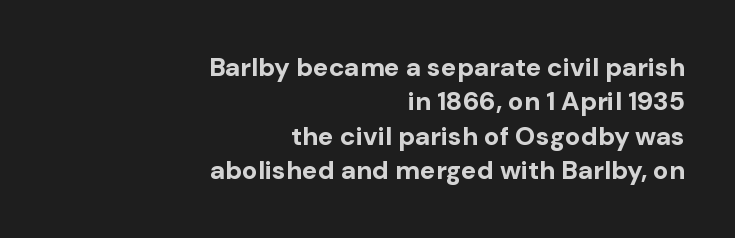
Q: Is the text bold? A: Yes.
Q: Is the text italic (slanted)? A: No, it is upright.
Q: Is the text underlined? A: No.
Q: How is the paragraph aligned? A: Right-aligned.
Q: Is the spacing between letters normal or unusually wide? A: Normal.
Q: Is the spacing between lines tight, normal or loose? A: Normal.
